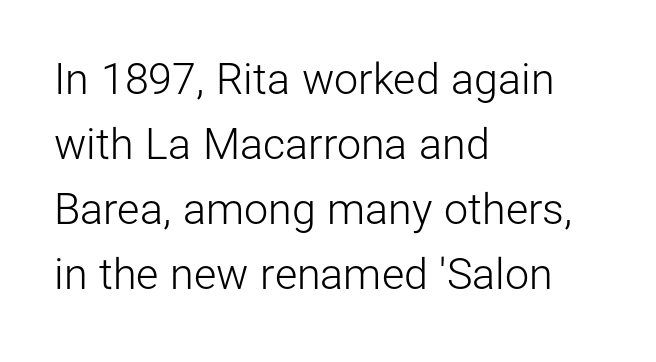
{"serif": "no", "italic": "no", "bold": "no", "weight": "light", "width": "normal", "stroke_contrast": "low", "x_height": "medium", "monospaced": "no", "underline": "no", "align": "left", "line_spacing": "normal", "line_spacing_ratio": 1.51, "letter_spacing": "normal", "letter_spacing_em": 0.0, "glyph_px": 43}
